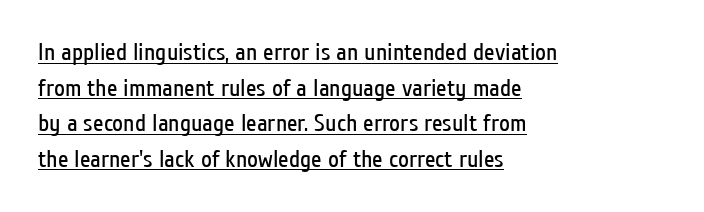
The image shows 24 px text type, upright; set left-aligned, normal line spacing (1.48x), normal letter spacing, underlined.
